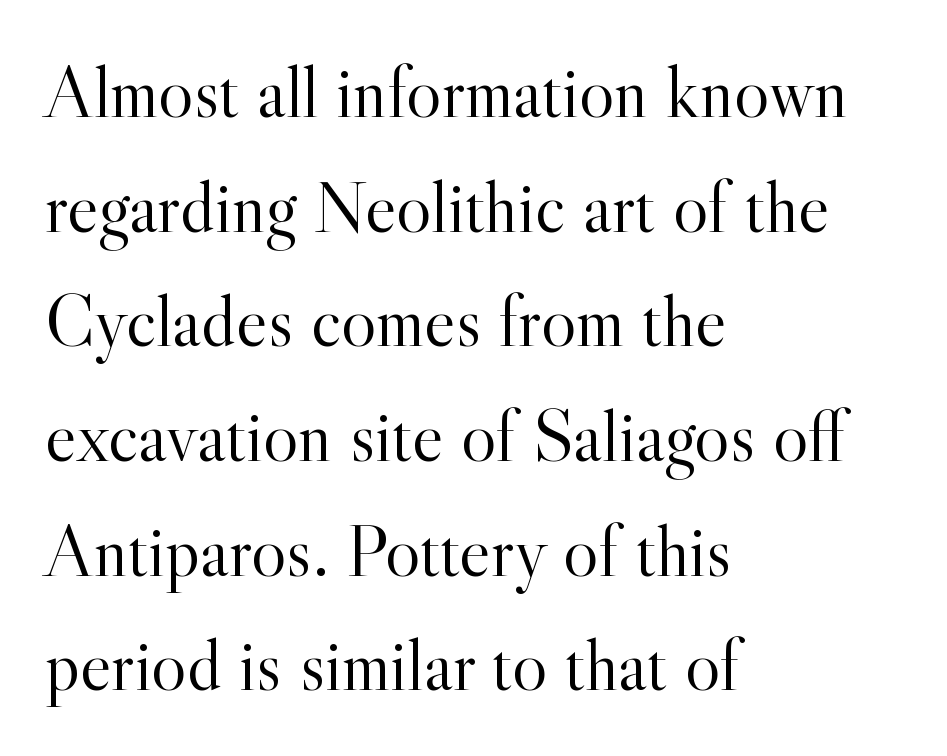
Q: Is the text bold? A: No.
Q: Is the text italic (slanted)? A: No, it is upright.
Q: Is the typeface a serif or a sans-serif typeface? A: Serif.
Q: Is the text underlined? A: No.
Q: How is the paragraph aligned? A: Left-aligned.
Q: Is the spacing between letters normal or unusually wide? A: Normal.
Q: Is the spacing between lines tight, normal or loose? A: Normal.
Q: Width (condensed, normal, or wide)? A: Normal.
Q: x-height? A: Small.
Q: Monospaced? A: No.
